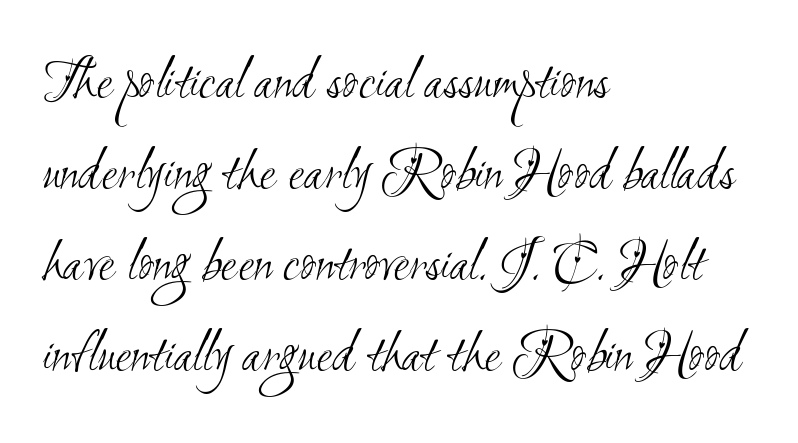
The image shows 59 px light, condensed sans-serif type; set left-aligned, normal line spacing (1.54x), normal letter spacing, not underlined; medium stroke contrast and a small x-height.
